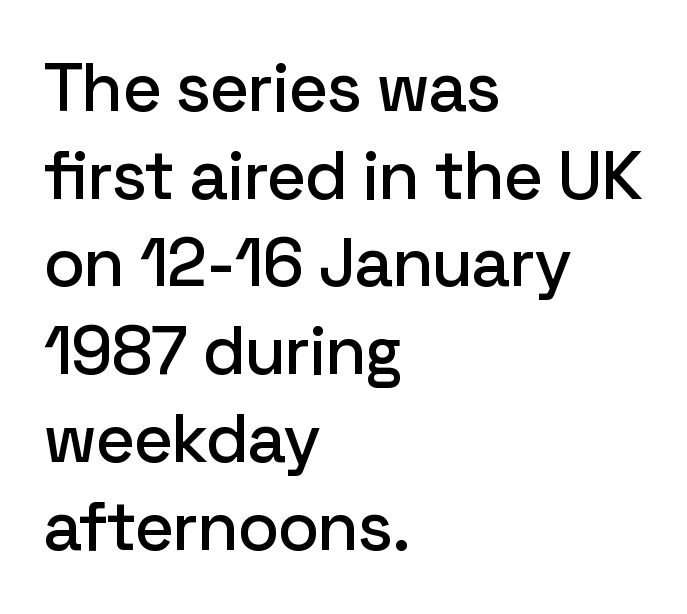
Q: Is the text italic (slanted)? A: No, it is upright.
Q: Is the typeface a serif or a sans-serif typeface? A: Sans-serif.
Q: Is the text underlined? A: No.
Q: How is the paragraph aligned? A: Left-aligned.
Q: Is the spacing between letters normal or unusually wide? A: Normal.
Q: Is the spacing between lines tight, normal or loose? A: Normal.
Q: Width (condensed, normal, or wide)? A: Normal.
Q: Stroke contrast? A: Low.
Q: x-height? A: Medium.
Q: Monospaced? A: No.
